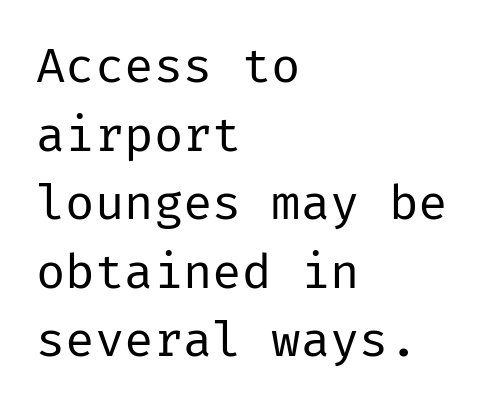
The image shows 49 px regular-weight sans-serif type, upright; set left-aligned, normal line spacing (1.4x), normal letter spacing, not underlined; low stroke contrast and a medium x-height.
